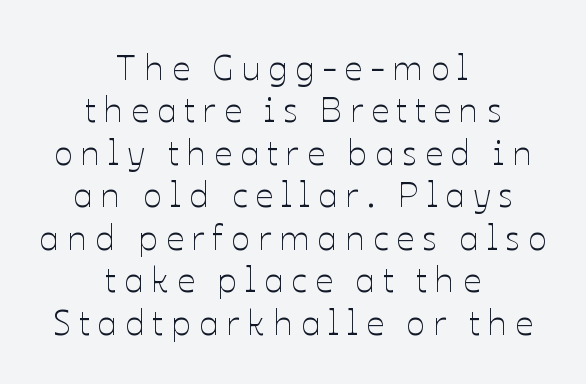
The image shows 36 px thin type, upright; set centered, line spacing 1.18x, unusually wide letter spacing (+0.21 em), not underlined; low stroke contrast and a medium x-height.
